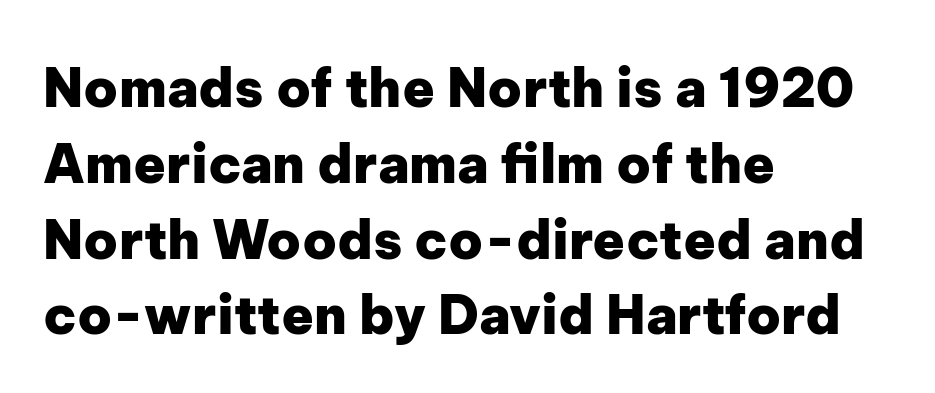
As a designer I'd log this as weight 700, bold. The words here are not underlined. In terms of leading, this rendering sits right in the middle. Inter-character spacing is left at the font's built-in metrics. The specimen reads as upright at a glance. The passage shown is typeset with a sans-serif family.
